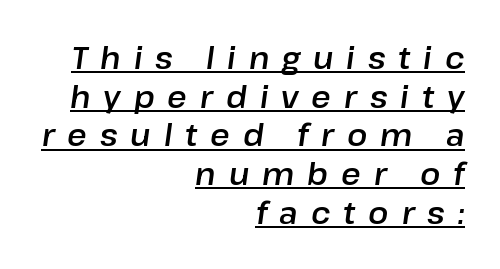
The image shows 30 px text type, italic (leaning right); set right-aligned, normal line spacing (1.29x), unusually wide letter spacing (+0.43 em), underlined; low stroke contrast and a medium x-height.
